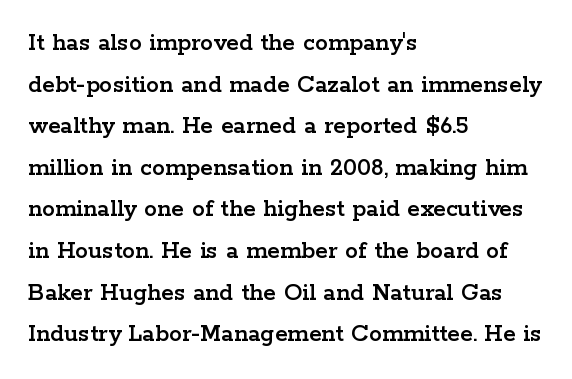
The glyphs are unaccompanied by any horizontal stroke below them. Nope, not italic — everything's standing straight. This sample keeps an unexceptional amount of space between lines. The lines are quadded left. Characters follow at the spacing the type designer built in.
